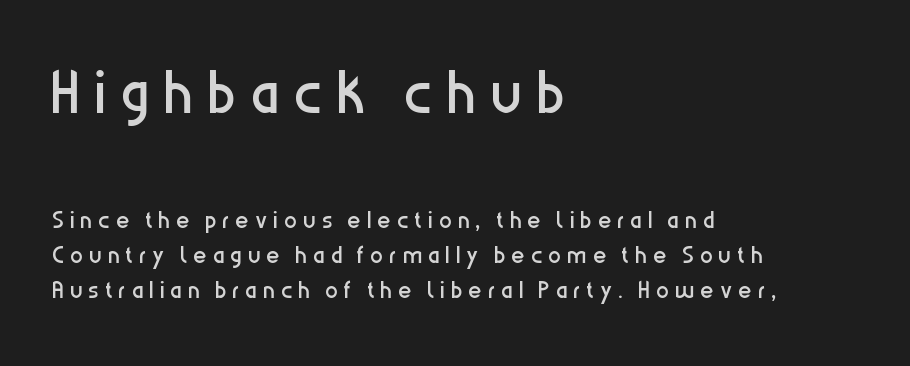
Q: Is the text bold? A: No.
Q: Is the text italic (slanted)? A: No, it is upright.
Q: Is the typeface a serif or a sans-serif typeface? A: Sans-serif.
Q: Is the text underlined? A: No.
Q: How is the paragraph aligned? A: Left-aligned.
Q: Is the spacing between lines tight, normal or loose? A: Tight.
Q: Which block of text is set in a larger size, the first (top) or the second (bottom)? A: The first (top) one.
Q: Width (condensed, normal, or wide)? A: Condensed.
Q: Stroke contrast? A: Low.
Q: x-height? A: Medium.
Q: Monospaced? A: No.
